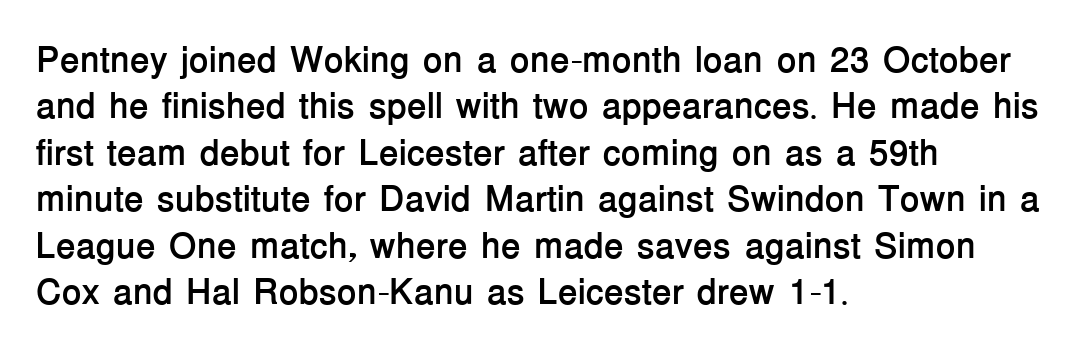
A typesetter would call this zero additional tracking. These lines are set flush left with a ragged right edge. You could not count columns in this text — the font is proportionally spaced. The space beneath each line is pristine and unruled. Ascenders rise straight up at ninety degrees.
